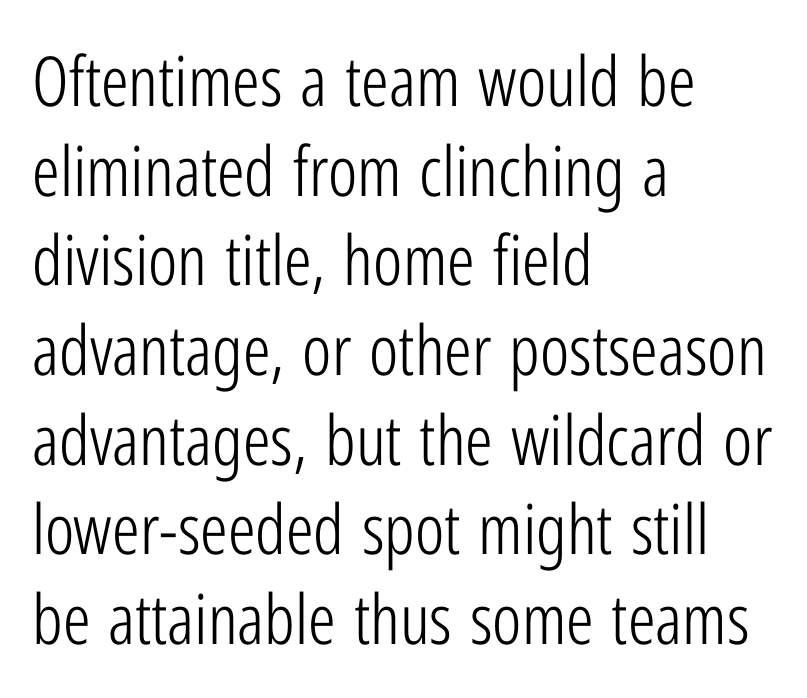
Note: no serifs on the glyphs. Do the characters align in a grid? No, the font is proportional. Words appear dense and cohesive because spacing is normal. These lines are set flush left with a ragged right edge. The leading is moderate, giving the passage an even texture.
